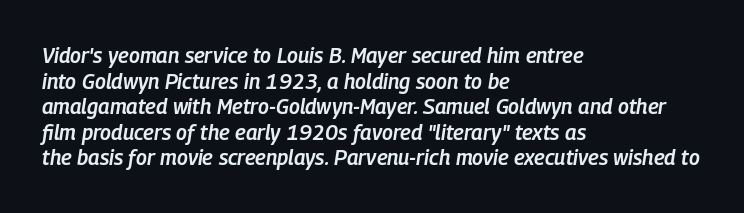
Q: Is the text bold? A: Semi-bold.
Q: Is the text italic (slanted)? A: Yes, it leans right by about 9 degrees.
Q: Is the text underlined? A: No.
Q: How is the paragraph aligned? A: Left-aligned.
Q: Is the spacing between letters normal or unusually wide? A: Normal.
